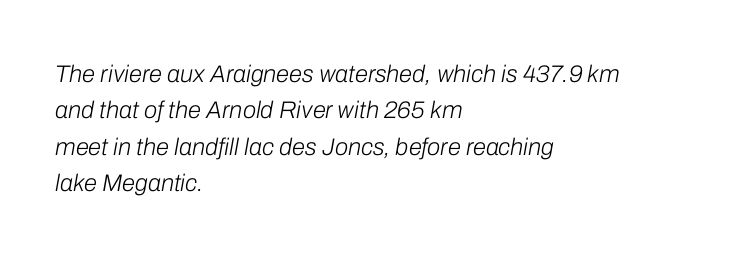
The image shows 24 px text type, italic (leaning right); set left-aligned, normal line spacing (1.52x), normal letter spacing, not underlined.
